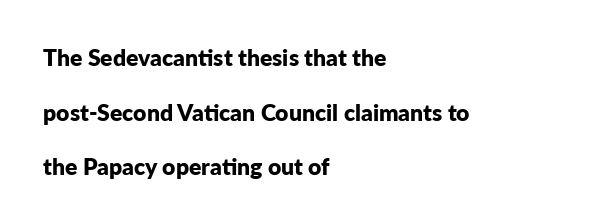
Q: Is the text bold? A: Yes.
Q: Is the text italic (slanted)? A: No, it is upright.
Q: Is the text underlined? A: No.
Q: How is the paragraph aligned? A: Left-aligned.
Q: Is the spacing between letters normal or unusually wide? A: Normal.
Q: Is the spacing between lines tight, normal or loose? A: Loose.
